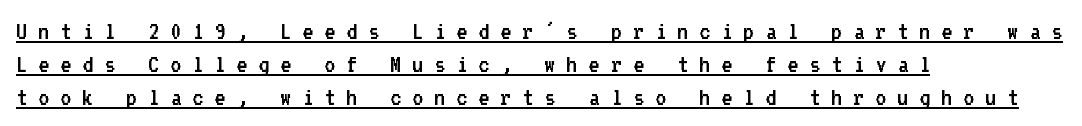
The image shows 27 px text type, upright; set left-aligned, line spacing 1.22x, unusually wide letter spacing (+0.4 em), underlined.
